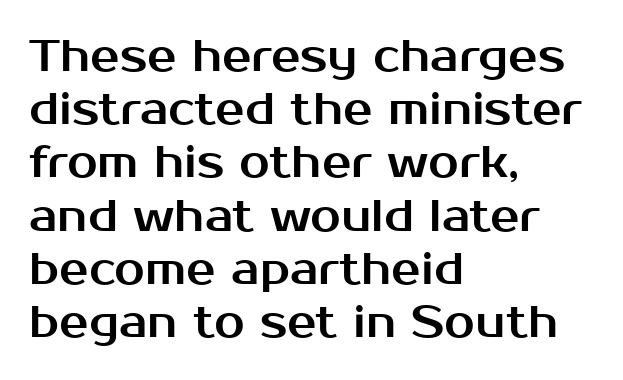
{"serif": "no", "italic": "no", "width": "normal", "stroke_contrast": "medium", "x_height": "medium", "monospaced": "no", "underline": "no", "align": "left", "line_spacing_ratio": 1.21, "letter_spacing": "normal", "letter_spacing_em": 0.0, "glyph_px": 44}
